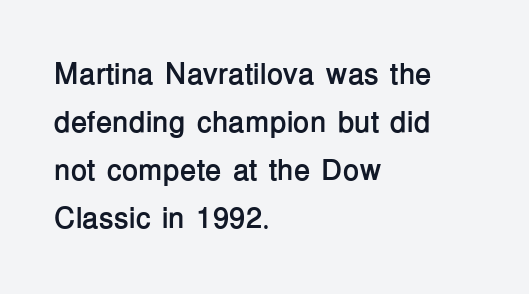
Q: Is the text bold? A: Yes.
Q: Is the text italic (slanted)? A: No, it is upright.
Q: Is the typeface a serif or a sans-serif typeface? A: Sans-serif.
Q: Is the text underlined? A: No.
Q: How is the paragraph aligned? A: Left-aligned.
Q: Is the spacing between letters normal or unusually wide? A: Normal.
Q: Is the spacing between lines tight, normal or loose? A: Normal.
Q: Width (condensed, normal, or wide)? A: Normal.
Q: Stroke contrast? A: Low.
Q: x-height? A: Medium.
Q: Monospaced? A: No.
